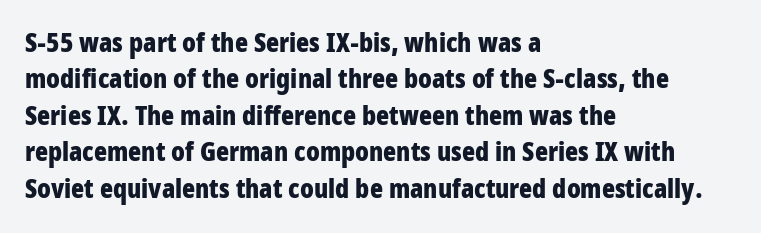
{"italic": "no", "bold": "yes", "underline": "no", "align": "left", "line_spacing": "normal", "line_spacing_ratio": 1.35, "letter_spacing": "normal", "letter_spacing_em": 0.0, "glyph_px": 27}
